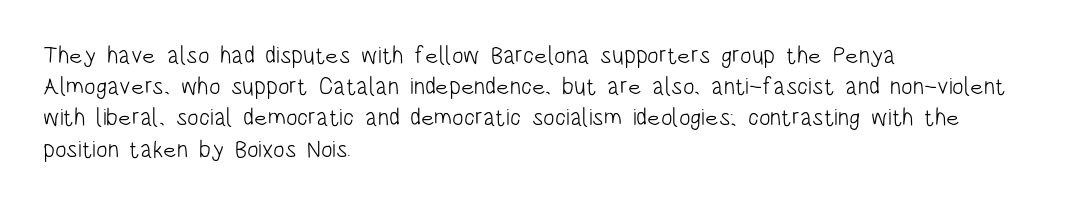
{"italic": "no", "bold": "no", "underline": "no", "align": "left", "line_spacing": "normal", "line_spacing_ratio": 1.3, "letter_spacing": "normal", "letter_spacing_em": 0.0, "glyph_px": 24}
